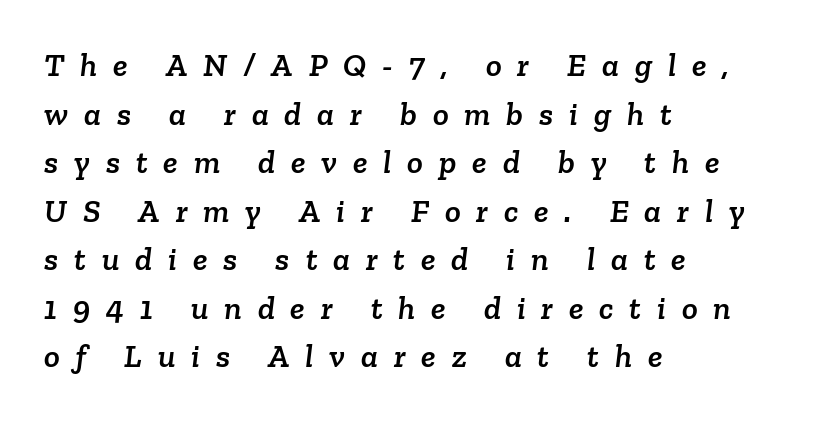
The image shows 33 px serif type; set left-aligned, normal line spacing (1.47x), unusually wide letter spacing (+0.48 em), not underlined; low stroke contrast and a medium x-height.
